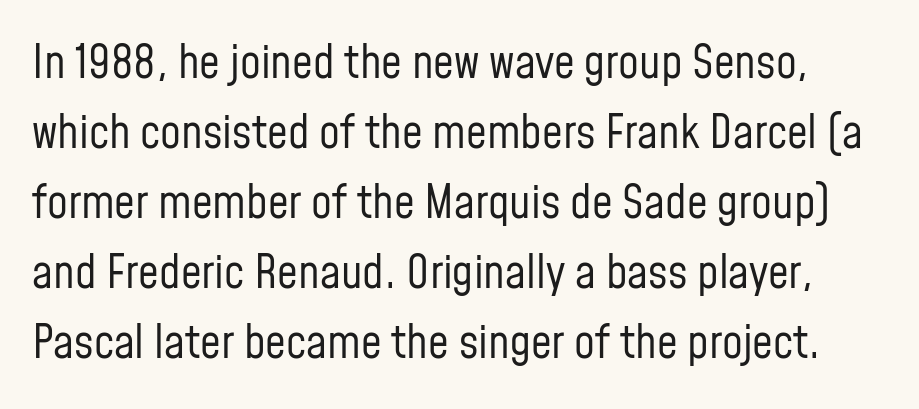
The image shows 46 px regular-weight, condensed sans-serif type, upright; set normal line spacing (1.52x), normal letter spacing, not underlined; low stroke contrast and a medium x-height.
